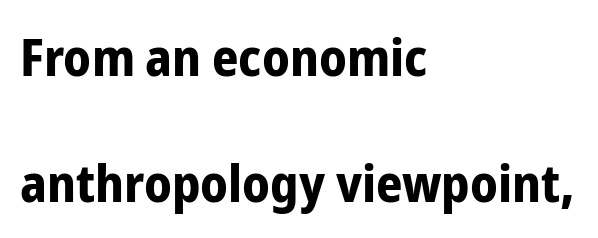
The image shows 52 px bold, condensed sans-serif type, upright; set left-aligned, loose line spacing (2.42x), normal letter spacing, not underlined; low stroke contrast and a medium x-height.
